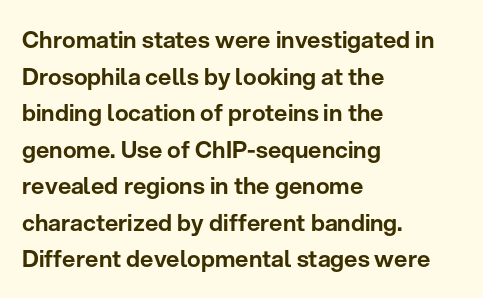
Rendered with straight, roman letterforms. Notice how the passage keeps a crisp vertical edge on the left only. A typesetter would call this leading conventional body-copy spacing. Is the letter spacing exaggerated? No — it looks like the ordinary default.
